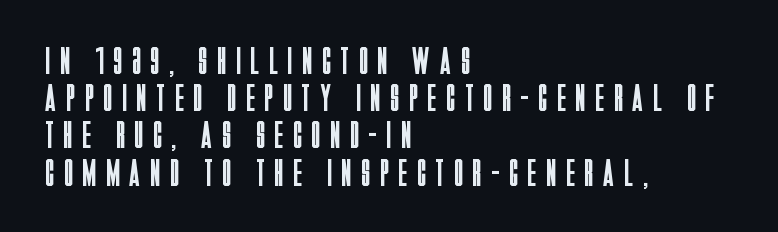
The image shows 38 px regular-weight, condensed sans-serif type, upright; set left-aligned, tight line spacing (0.98x), unusually wide letter spacing (+0.28 em), not underlined; low stroke contrast and a large x-height.
